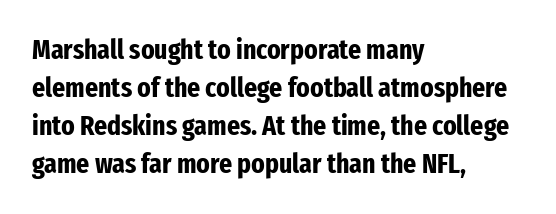
In terms of posture, this sample is upright. Summary of weight: heavy, a full bold. Baseline-to-baseline distance is the conventional proportion of letter height. Just letters on the line, the space beneath them empty. Letter spacing: default.
